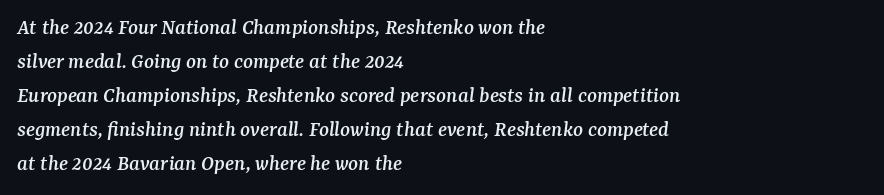
{"italic": "yes", "lean": "right", "slant_degrees": 7, "underline": "no", "align": "left", "line_spacing": "normal", "line_spacing_ratio": 1.48, "letter_spacing": "normal", "letter_spacing_em": 0.0, "glyph_px": 23}
